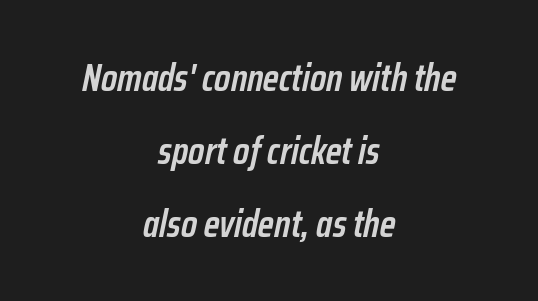
{"italic": "yes", "lean": "right", "slant_degrees": 12, "bold": "semi", "weight": "semibold", "width": "condensed", "stroke_contrast": "low", "x_height": "medium", "monospaced": "no", "underline": "no", "align": "center", "line_spacing": "loose", "line_spacing_ratio": 1.92, "letter_spacing": "normal", "letter_spacing_em": 0.0, "glyph_px": 38}
